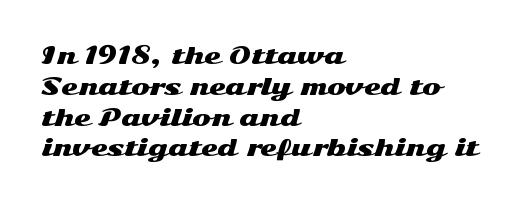
Q: Is the text italic (slanted)? A: Yes.
Q: Is the text underlined? A: No.
Q: How is the paragraph aligned? A: Left-aligned.
Q: Is the spacing between letters normal or unusually wide? A: Normal.
Q: Is the spacing between lines tight, normal or loose? A: Normal.
